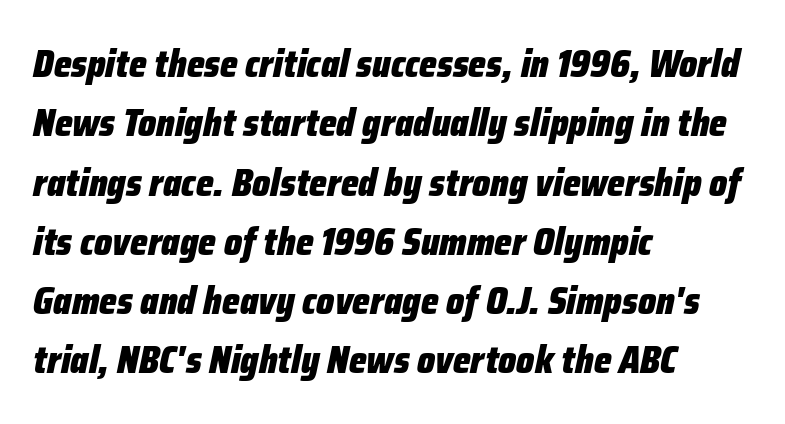
A normal amount of white space separates one row of letters from the next. An italicized treatment has been applied to the whole sample. Teacher's note: observe the even left margin — that is flush-left alignment. Letter spacing: default.
